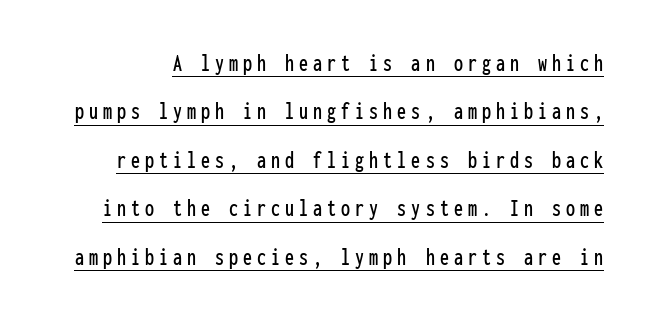
{"italic": "no", "underline": "yes", "line_spacing": "loose", "line_spacing_ratio": 2.02, "letter_spacing": "wide", "letter_spacing_em": 0.21, "glyph_px": 24}
